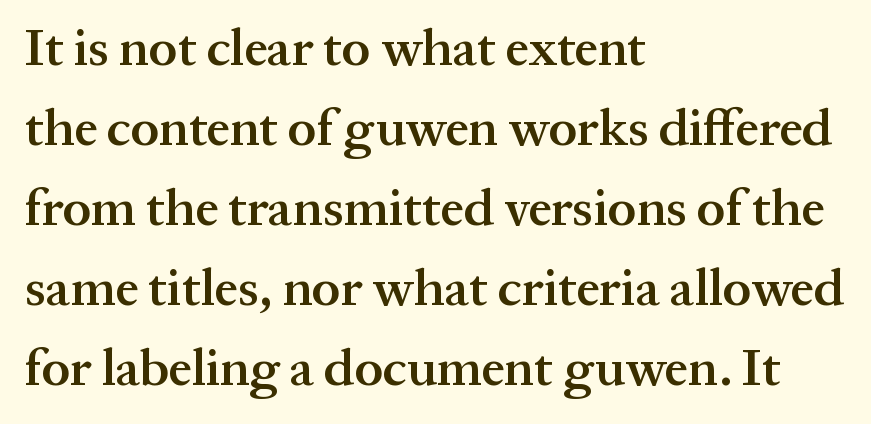
The image shows 52 px semibold serif type, upright; set left-aligned, normal line spacing (1.54x), normal letter spacing, not underlined; medium stroke contrast and a medium x-height.
